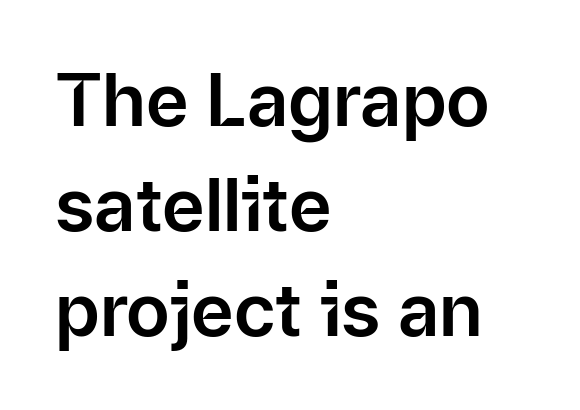
{"serif": "no", "italic": "no", "width": "normal", "stroke_contrast": "low", "x_height": "medium", "monospaced": "no", "underline": "no", "align": "left", "line_spacing": "normal", "line_spacing_ratio": 1.44, "letter_spacing": "normal", "letter_spacing_em": 0.0, "glyph_px": 73}
